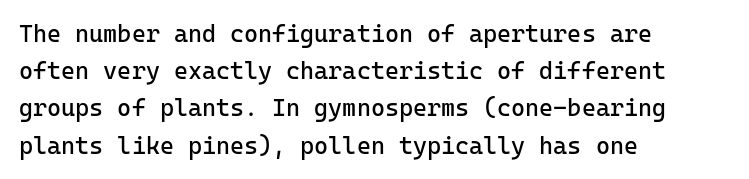
Ordinary non-slanted type is in use. This sample uses plain, unmodified letter spacing. Has an underline been added? It has not. The designer left line spacing at the default. The cut favours lightness, reaching ordinary text weight at its darkest. Layout note: lines flush left.
